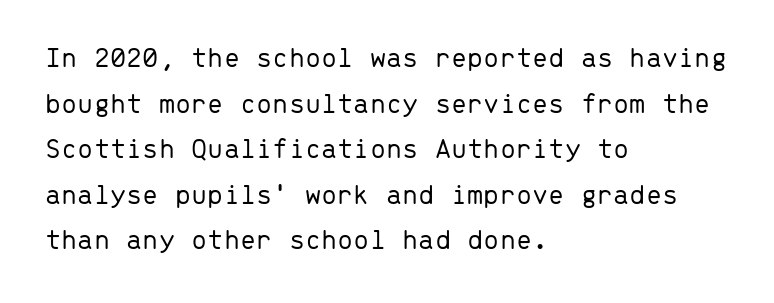
Q: Is the text bold? A: No.
Q: Is the text italic (slanted)? A: No, it is upright.
Q: Is the typeface a serif or a sans-serif typeface? A: Sans-serif.
Q: Is the text underlined? A: No.
Q: How is the paragraph aligned? A: Left-aligned.
Q: Is the spacing between letters normal or unusually wide? A: Normal.
Q: Is the spacing between lines tight, normal or loose? A: Normal.
Q: Width (condensed, normal, or wide)? A: Normal.
Q: Stroke contrast? A: Low.
Q: x-height? A: Medium.
Q: Monospaced? A: Yes.
